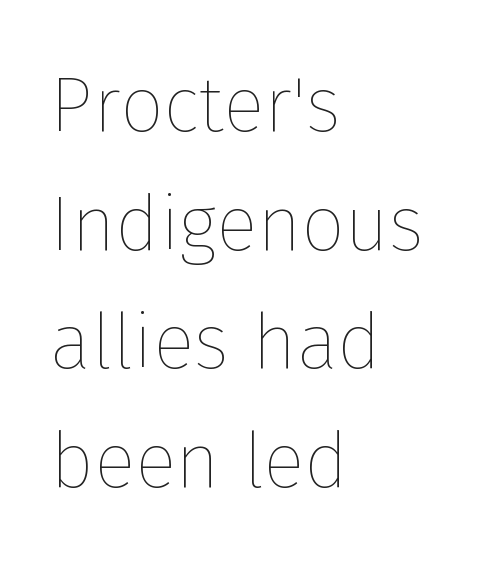
The text block is weighted toward the left margin, trailing off unevenly rightward. Think of a printed novel: that variable character pitch is what you see here. The rendering uses a moderate line-height, typical for paragraphs. These lines keep a tight, regular rhythm from letter to letter. This sample uses an upright cut, with every glyph sitting square on the baseline.
